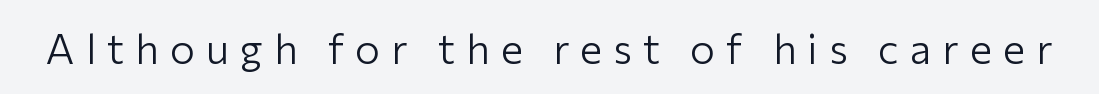
{"serif": "no", "italic": "no", "bold": "no", "weight": "light", "width": "normal", "stroke_contrast": "low", "x_height": "medium", "monospaced": "no", "underline": "no", "letter_spacing": "wide", "letter_spacing_em": 0.26, "glyph_px": 42}
